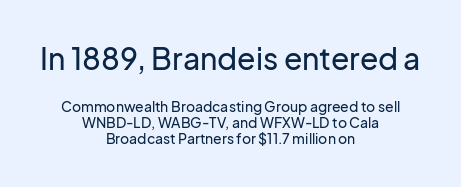
Tracking value appears to be zero — textbook default spacing. Unlike a traditional serif, this face leaves its strokes unadorned. Visually, the top section dominates because its glyphs are scaled up. Do the characters align in a grid? No, the font is proportional. Alignment: centered. Characters remain perfectly vertical along every line.
